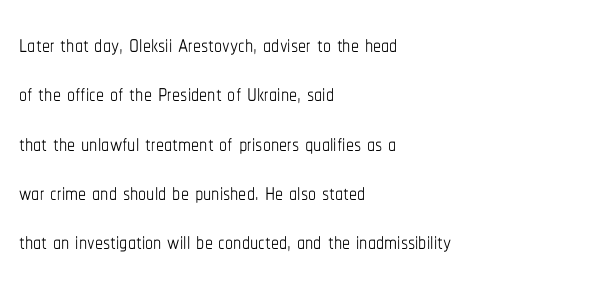
Q: Is the text bold? A: No.
Q: Is the text italic (slanted)? A: No, it is upright.
Q: Is the text underlined? A: No.
Q: How is the paragraph aligned? A: Left-aligned.
Q: Is the spacing between letters normal or unusually wide? A: Normal.
Q: Is the spacing between lines tight, normal or loose? A: Normal.
Q: Width (condensed, normal, or wide)? A: Condensed.
Q: Stroke contrast? A: Low.
Q: x-height? A: Medium.
Q: Monospaced? A: No.
